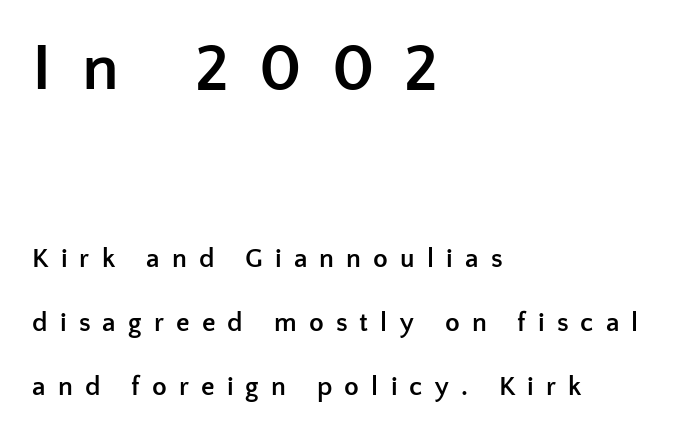
Quick note: underline off. Character widths vary here, with narrow letters taking less room than wide ones. Designer's note — italics off, roman on. Students, this is bold: see how much ink each stroke carries. The setting favours the left margin, as ordinary paragraphs usually do.
